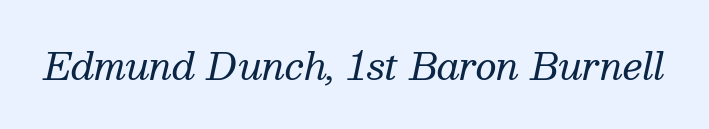
{"serif": "yes", "italic": "yes", "lean": "right", "slant_degrees": 13, "bold": "no", "weight": "regular", "width": "normal", "stroke_contrast": "medium", "x_height": "medium", "monospaced": "no", "underline": "no", "letter_spacing": "normal", "letter_spacing_em": 0.0, "glyph_px": 37}
